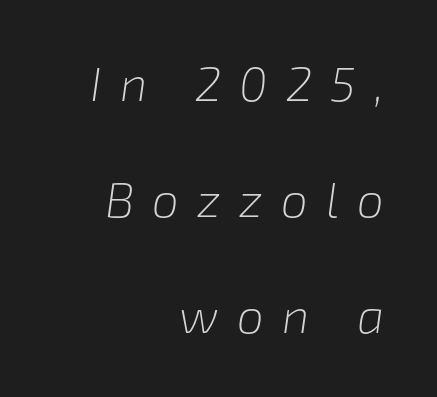
How are the letters spaced? Widely, with obvious added tracking. The whole block is typeset with a tilt. Caption: face not bold, strokes unweighted. Descender tails drop into unmarked territory. Reading down the block, your eye finds every line finishing at a fixed right position.
